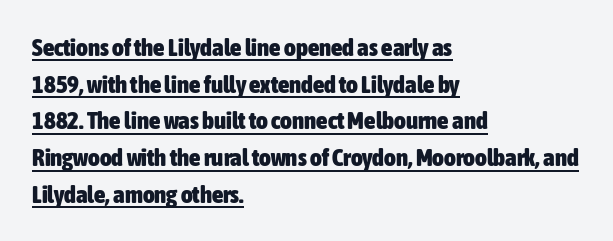
{"italic": "no", "bold": "yes", "underline": "yes", "align": "left", "line_spacing": "normal", "line_spacing_ratio": 1.47, "letter_spacing": "normal", "letter_spacing_em": 0.0, "glyph_px": 25}
